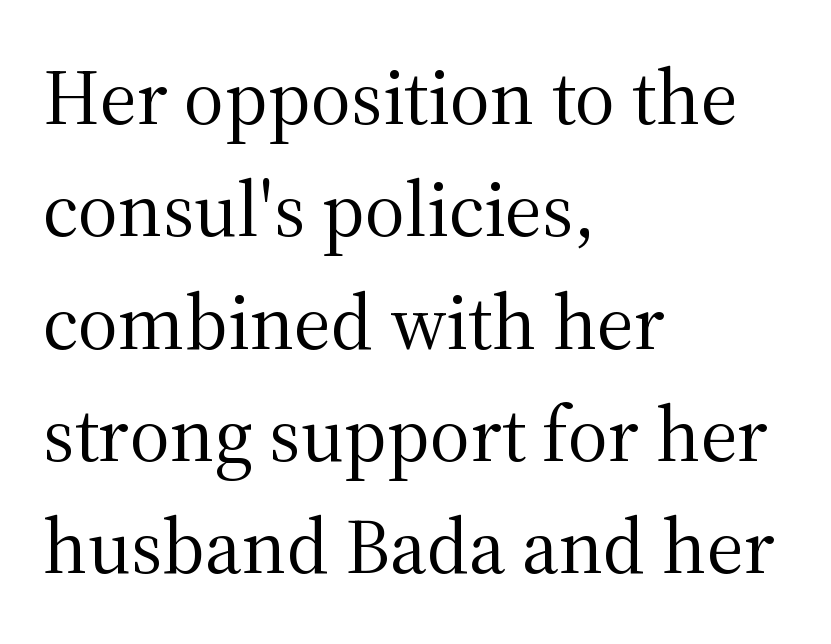
Q: Is the text bold? A: No.
Q: Is the text italic (slanted)? A: No, it is upright.
Q: Is the typeface a serif or a sans-serif typeface? A: Serif.
Q: Is the text underlined? A: No.
Q: How is the paragraph aligned? A: Left-aligned.
Q: Is the spacing between letters normal or unusually wide? A: Normal.
Q: Is the spacing between lines tight, normal or loose? A: Normal.
Q: Width (condensed, normal, or wide)? A: Normal.
Q: Stroke contrast? A: Medium.
Q: x-height? A: Medium.
Q: Monospaced? A: No.
